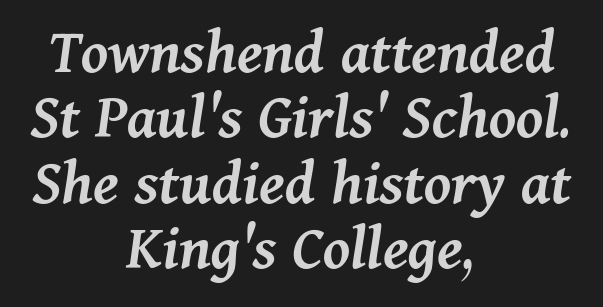
Q: Is the text bold? A: Semi-bold.
Q: Is the text italic (slanted)? A: Yes, it leans right by about 11 degrees.
Q: Is the text underlined? A: No.
Q: How is the paragraph aligned? A: Centered.
Q: Is the spacing between letters normal or unusually wide? A: Normal.
Q: Is the spacing between lines tight, normal or loose? A: Tight.
Q: Width (condensed, normal, or wide)? A: Normal.
Q: Stroke contrast? A: Medium.
Q: x-height? A: Medium.
Q: Monospaced? A: No.
